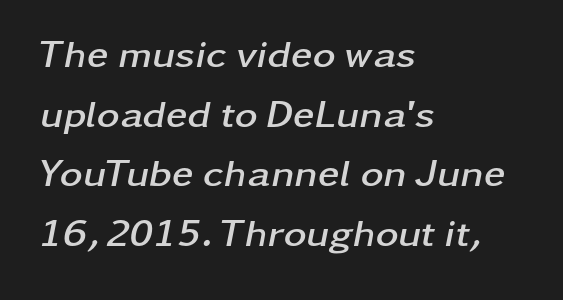
Compared with typical paragraphs, the rows here are spaced about the same. Emphasis-style slanted type is in use. These lines stack with their left ends in a neat column. The area under the type is left untouched. In terms of weight, the rendering is a true, heavy bold. A typesetter would call this proportional, since set widths differ per character.
